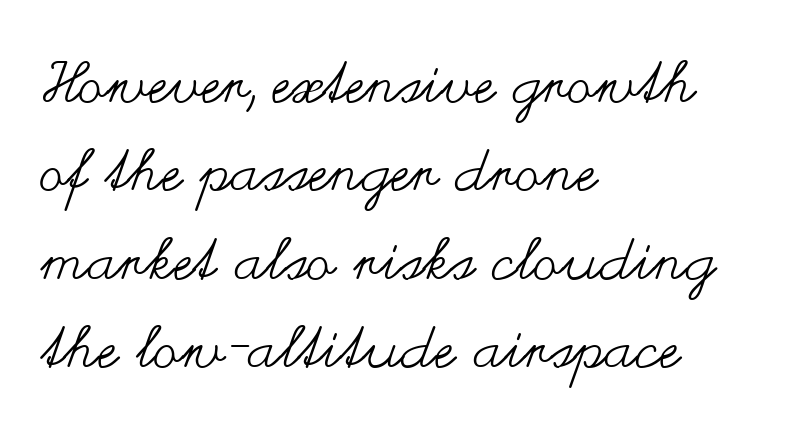
The image shows 57 px regular-weight, wide type; set left-aligned, normal line spacing (1.55x), normal letter spacing, not underlined; medium stroke contrast and a small x-height.
